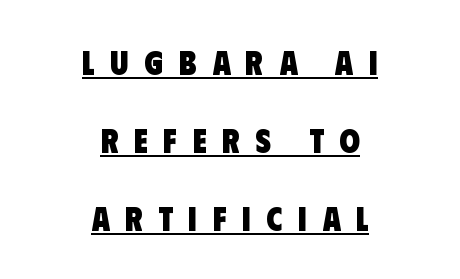
{"serif": "no", "bold": "yes", "weight": "heavy", "width": "condensed", "stroke_contrast": "low", "x_height": "large", "monospaced": "no", "underline": "yes", "align": "center", "line_spacing": "loose", "line_spacing_ratio": 2.36, "letter_spacing": "wide", "letter_spacing_em": 0.47, "glyph_px": 33}
